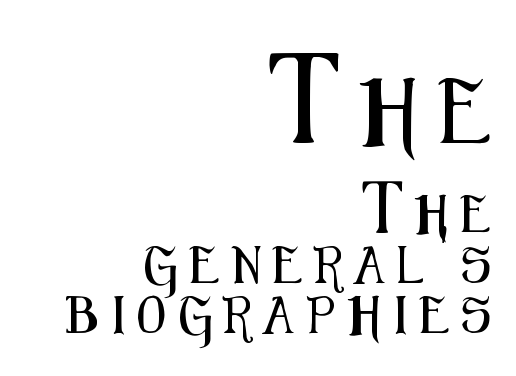
Which chunk is bigger? The first one — the top block dwarfs the bottom. Each letter keeps its own natural width here, so spacing adapts to shape. This block has exactly the height ordinary leading produces.
